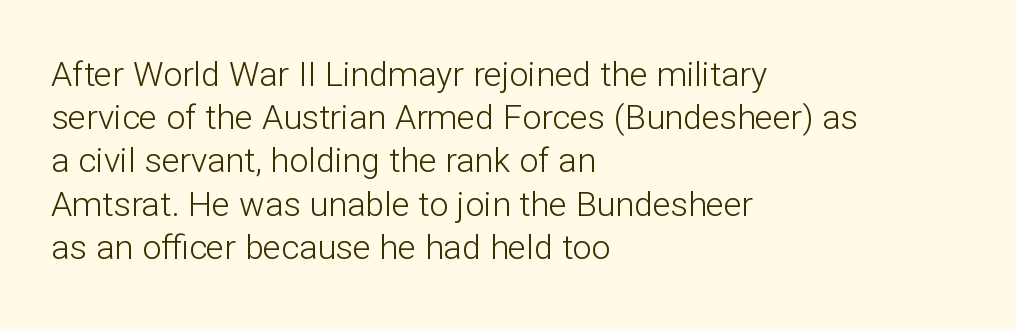
Q: Is the text bold? A: No.
Q: Is the text italic (slanted)? A: No, it is upright.
Q: Is the typeface a serif or a sans-serif typeface? A: Sans-serif.
Q: Is the text underlined? A: No.
Q: How is the paragraph aligned? A: Left-aligned.
Q: Is the spacing between letters normal or unusually wide? A: Normal.
Q: Is the spacing between lines tight, normal or loose? A: Normal.
Q: Width (condensed, normal, or wide)? A: Normal.
Q: Stroke contrast? A: Low.
Q: x-height? A: Medium.
Q: Monospaced? A: No.
